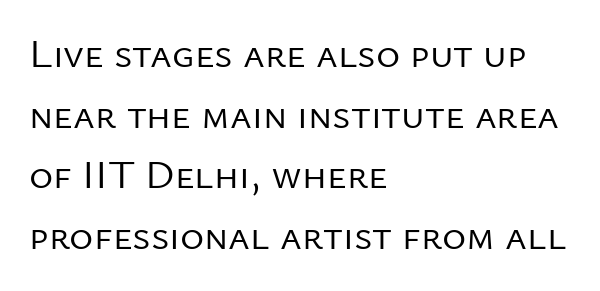
Has an underline been added? It has not. Does the copy run flush right? No — it runs flush left. Do the characters align in a grid? No, the font is proportional. The gaps between neighbouring characters are ordinary and unremarkable. Unlike italic type, these characters show no tilt at all. Think standard paragraph weight, or any step lighter than that.
